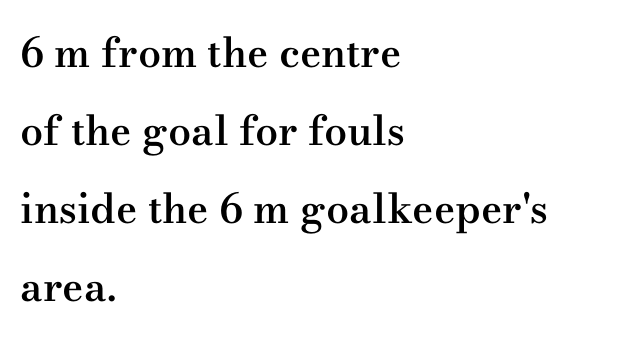
The image shows 41 px semibold, wide serif type, upright; set left-aligned, loose line spacing (1.9x), normal letter spacing, not underlined; medium stroke contrast and a small x-height.
